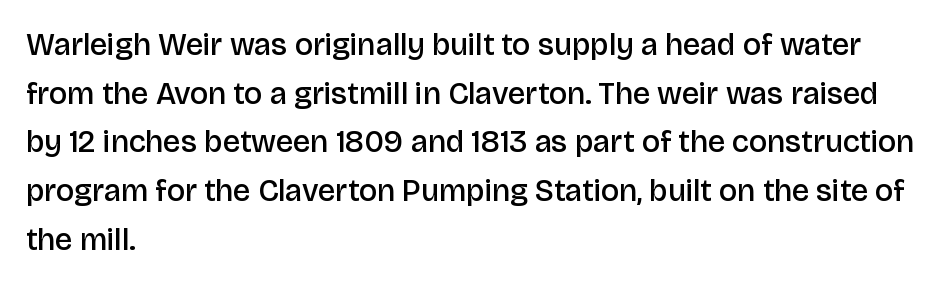
Notice the strokes are somewhat thickened but not fully heavy: this is a semibold. Check the space under the baseline: it is left empty. Nothing unusual about the tracking: characters are spaced as the font intends. The text was rendered using a sans face with plain stroke endings. Here the designer chose a conventional face with non-uniform glyph widths. A typesetter would call this leading conventional body-copy spacing.
